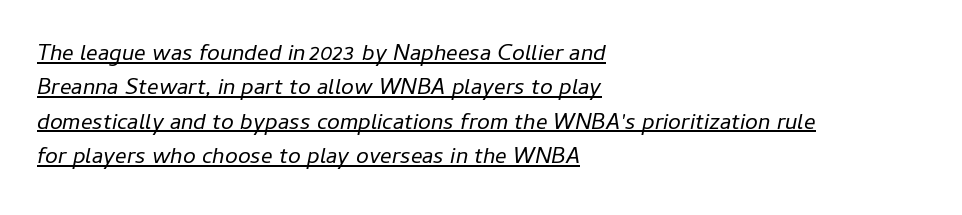
The face looks like a standard text weight, possibly lighter. Visually the block forms a straight wall on the left and a jagged coastline on the right. A typesetter would call this zero additional tracking. A baseline rule has been typeset under these characters.
